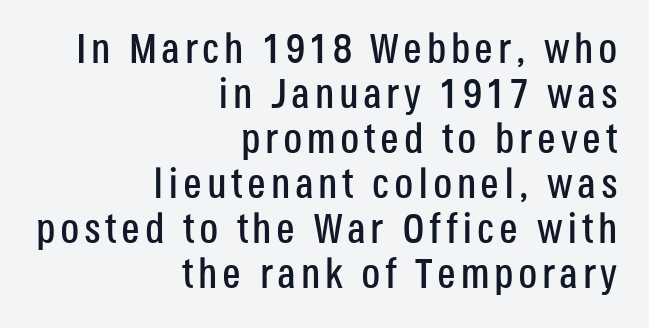
{"serif": "no", "italic": "no", "width": "condensed", "stroke_contrast": "low", "x_height": "large", "monospaced": "no", "underline": "no", "align": "right", "line_spacing": "tight", "line_spacing_ratio": 1.07, "glyph_px": 42}
